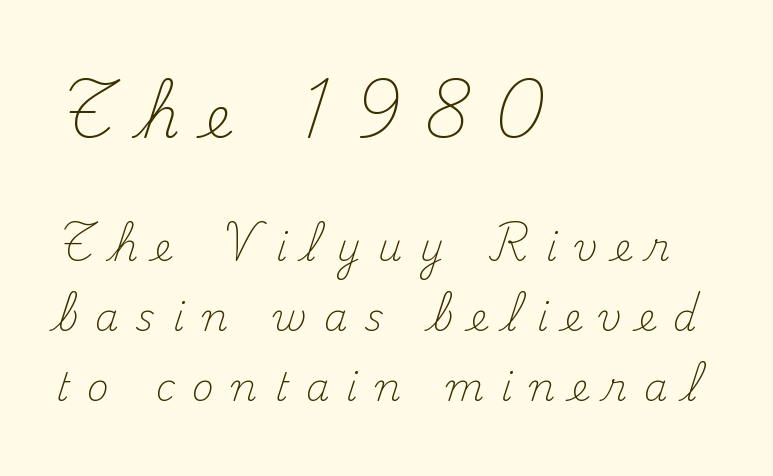
Q: Is the text bold? A: No.
Q: Is the text italic (slanted)? A: Yes.
Q: Is the typeface a serif or a sans-serif typeface? A: Serif.
Q: Is the text underlined? A: No.
Q: How is the paragraph aligned? A: Left-aligned.
Q: Is the spacing between letters normal or unusually wide? A: Unusually wide.
Q: Which block of text is set in a larger size, the first (top) or the second (bottom)? A: The first (top) one.
Q: Width (condensed, normal, or wide)? A: Normal.
Q: Stroke contrast? A: Medium.
Q: x-height? A: Small.
Q: Monospaced? A: No.
